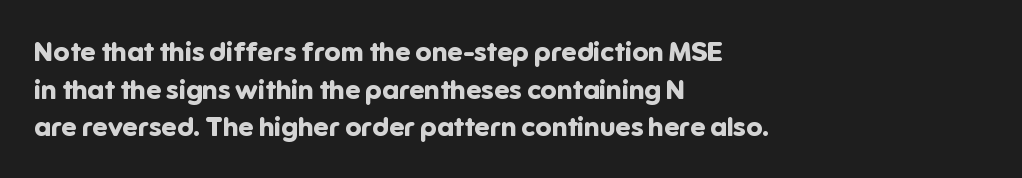
Q: Is the text bold? A: Yes.
Q: Is the text italic (slanted)? A: No, it is upright.
Q: Is the text underlined? A: No.
Q: How is the paragraph aligned? A: Left-aligned.
Q: Is the spacing between letters normal or unusually wide? A: Normal.
Q: Is the spacing between lines tight, normal or loose? A: Normal.
